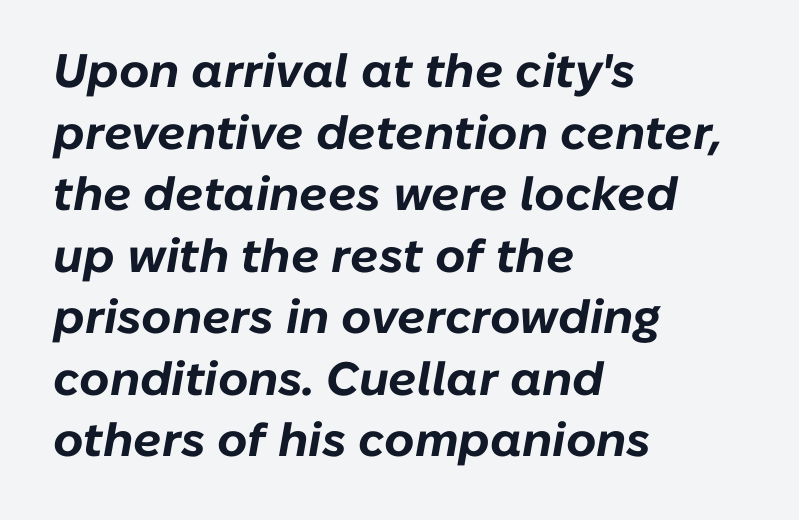
The image shows 47 px bold type, italic (leaning right); set left-aligned, normal line spacing (1.31x), normal letter spacing, not underlined; low stroke contrast and a medium x-height.
